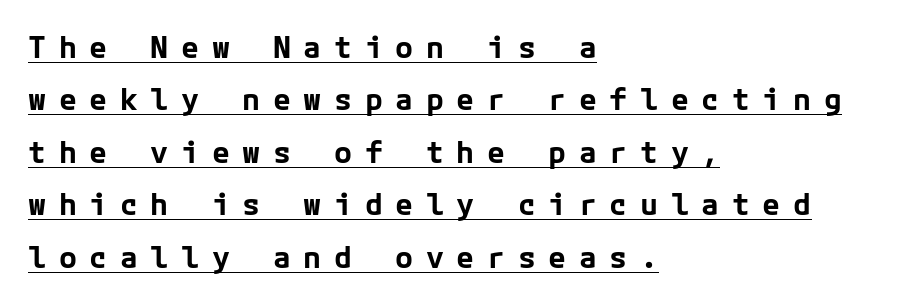
The typesetting leans heavy: a genuine bold. The face used here is a sans, in the tradition of grotesques and geometrics. This is underlined copy, the kind a proofreader might mark for attention. Where is the straight margin? On the left. This sample uses an upright cut, with every glyph sitting square on the baseline.
